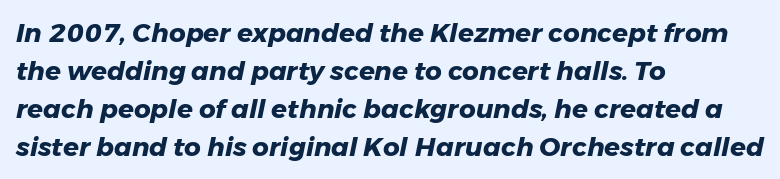
Q: Is the text bold? A: Yes.
Q: Is the text italic (slanted)? A: Yes, it leans right by about 11 degrees.
Q: Is the text underlined? A: No.
Q: How is the paragraph aligned? A: Left-aligned.
Q: Is the spacing between letters normal or unusually wide? A: Normal.
Q: Is the spacing between lines tight, normal or loose? A: Normal.
